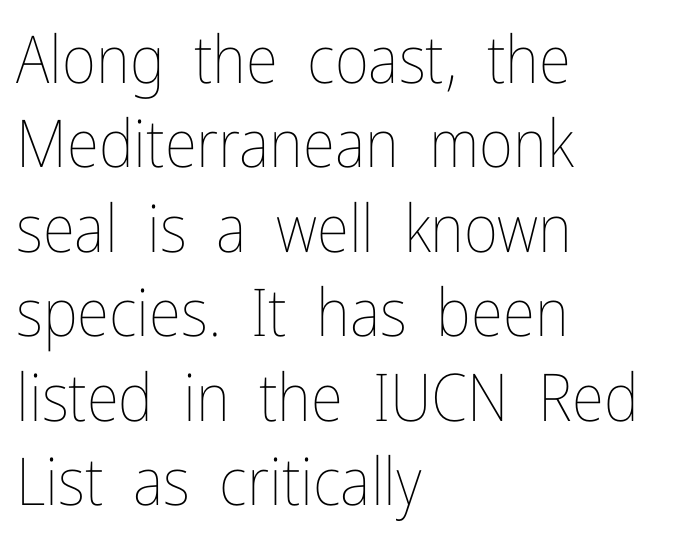
The image shows 66 px thin, condensed type, upright; set left-aligned, normal line spacing (1.28x), normal letter spacing, not underlined; low stroke contrast and a medium x-height.
